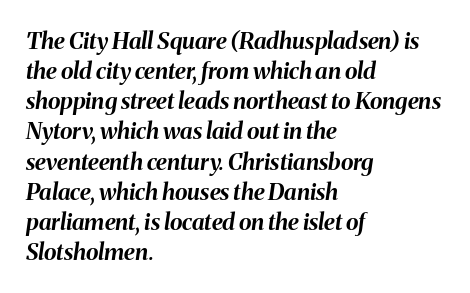
The image shows 23 px bold type, italic (leaning right); set left-aligned, normal line spacing (1.31x), normal letter spacing, not underlined.
